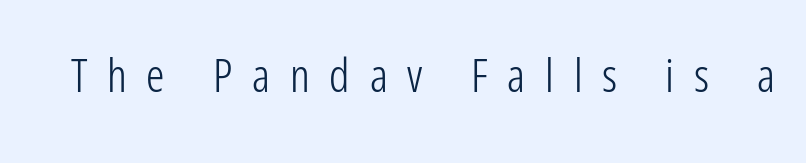
These lines were composed using upright roman letters. Is this a fixed-width face? No — the glyphs have proportional, varying widths. These glyphs show unthickened strokes, regular width or finer. Does the type have serifs? No, each stem ends abruptly.
